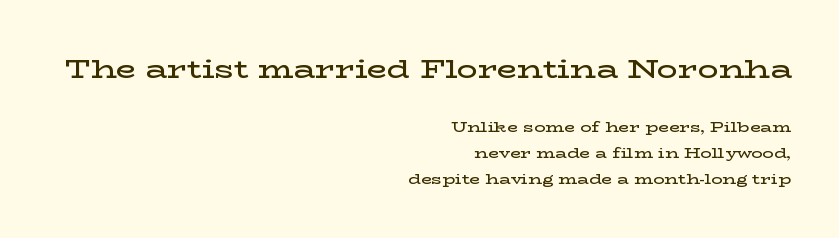
The image shows 26 px text type, upright; set right-aligned, line spacing 1.83x, normal letter spacing, not underlined; the first (top) block is 1.86x larger.
